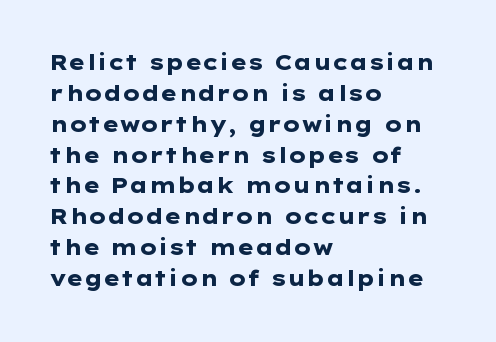
Posture: vertical. A classic flush-left, rag-right setting is used for this passage. Horizontal bands of white between lines are of average thickness. Each word holds together tightly as a unit, with standard inter-letter gaps. The font is running at its bold setting.
